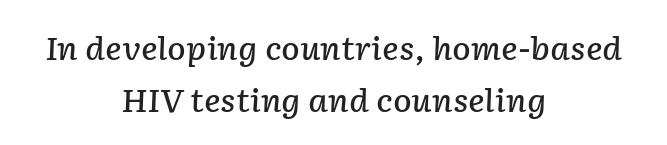
{"italic": "yes", "lean": "right", "slant_degrees": 2, "bold": "semi", "weight": "semibold", "width": "normal", "stroke_contrast": "low", "x_height": "medium", "monospaced": "no", "underline": "no", "align": "center", "line_spacing": "normal", "line_spacing_ratio": 1.67, "letter_spacing": "normal", "letter_spacing_em": 0.0, "glyph_px": 31}
